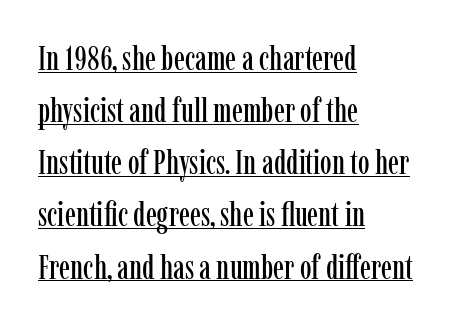
The image shows 33 px condensed serif type, upright; set left-aligned, normal line spacing (1.58x), normal letter spacing, underlined; low stroke contrast and a medium x-height.
